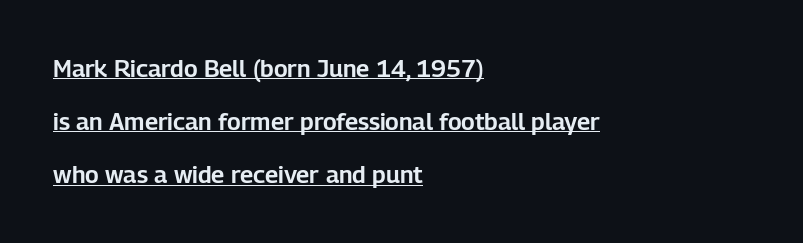
{"italic": "no", "underline": "yes", "align": "left", "line_spacing": "loose", "line_spacing_ratio": 2.21, "letter_spacing": "normal", "letter_spacing_em": 0.0, "glyph_px": 24}
